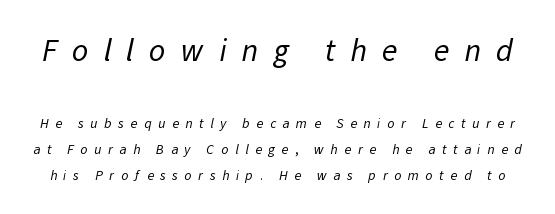
{"serif": "no", "bold": "no", "weight": "regular", "width": "normal", "stroke_contrast": "low", "x_height": "medium", "monospaced": "no", "underline": "no", "line_spacing_ratio": 1.86, "letter_spacing": "wide", "letter_spacing_em": 0.47, "larger_block": "first", "size_ratio": 2.29, "glyph_px": 32}
